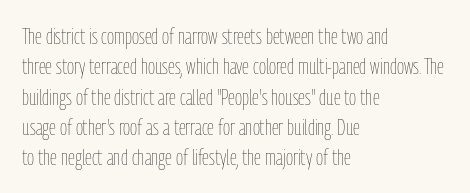
{"italic": "no", "bold": "no", "underline": "no", "align": "left", "line_spacing": "normal", "line_spacing_ratio": 1.38, "letter_spacing": "normal", "letter_spacing_em": 0.0, "glyph_px": 22}
